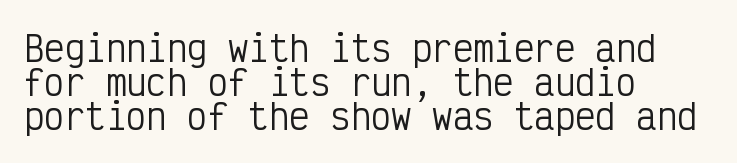
{"serif": "no", "italic": "no", "bold": "no", "weight": "regular", "width": "condensed", "stroke_contrast": "low", "x_height": "medium", "monospaced": "yes", "underline": "no", "align": "left", "line_spacing": "tight", "line_spacing_ratio": 1.0, "letter_spacing": "normal", "letter_spacing_em": 0.0, "glyph_px": 34}
